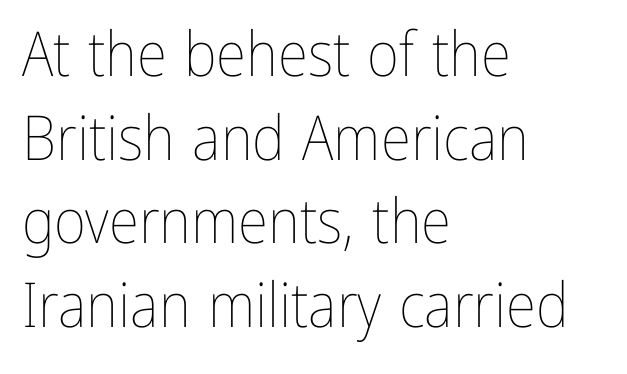
Horizontally, the lines are justified to the leading edge only. Posture: upright roman. No heavy texture on the line: the type isn't bold. A typesetter would call this proportional, since set widths differ per character. A typesetter would call this leading conventional body-copy spacing. Caption: standard tracking, unaltered.
